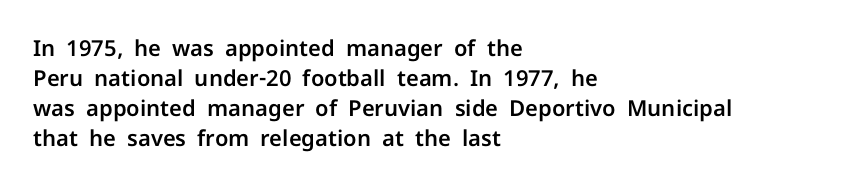
The image shows 22 px text type, upright; set left-aligned, normal line spacing (1.36x), normal letter spacing, not underlined.
